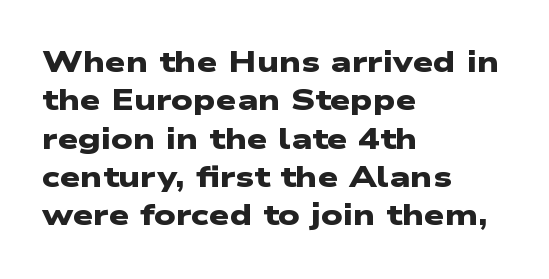
Is the type bold? Yes — the strokes are clearly thick and heavy. Line starts are locked; line ends wander. Descenders are the only things crossing below the line. Leading: standard.
